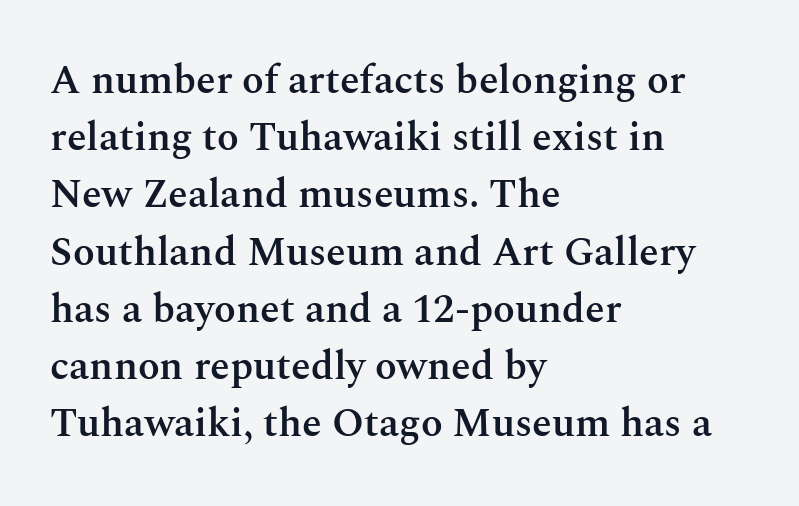
The image shows 40 px semibold serif type, upright; set left-aligned, normal line spacing (1.43x), normal letter spacing, not underlined; medium stroke contrast and a medium x-height.
